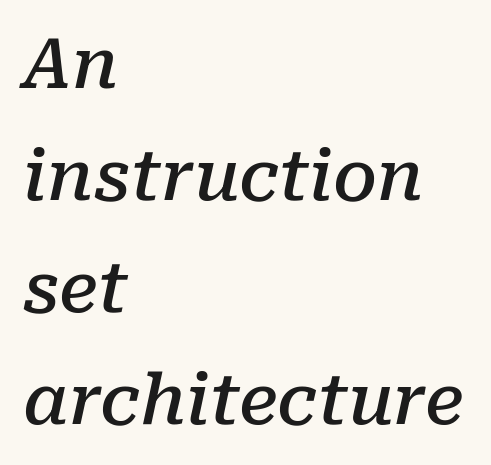
Slanted lettering throughout. Whoever set this chose a conventional vertical rhythm. Letterform terminals end in serifs throughout the passage. The strokes are fattened partway — semibold, not bold.
